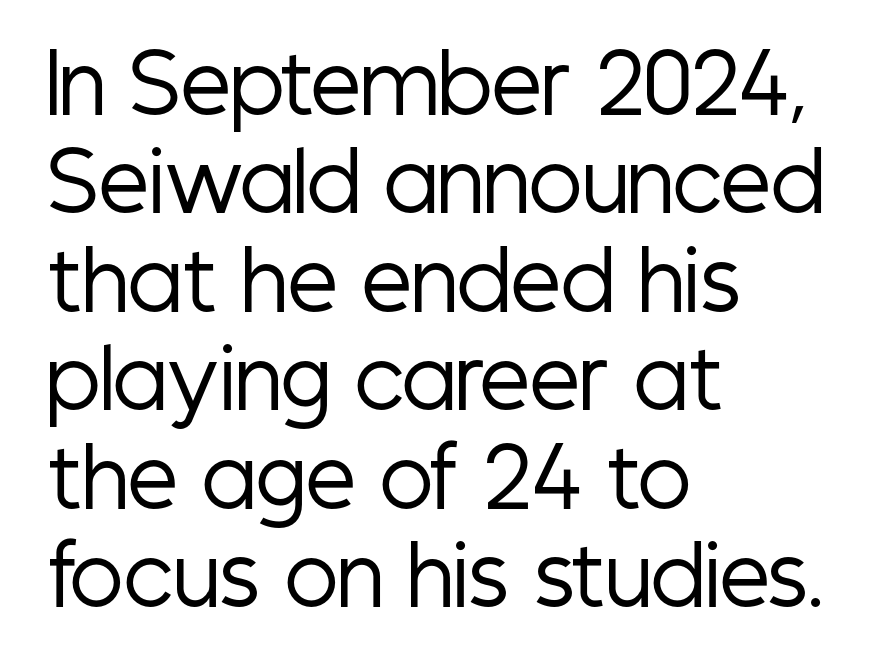
The image shows 80 px regular-weight, condensed sans-serif type, upright; set left-aligned, line spacing 1.23x, normal letter spacing, not underlined; low stroke contrast and a medium x-height.
